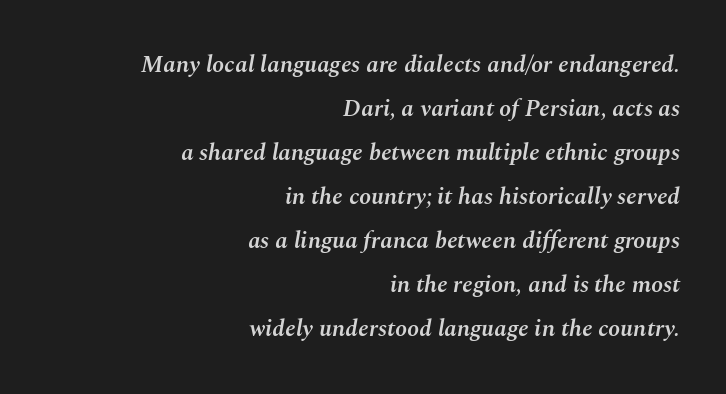
Is the block centered? No — it sits flush against the right margin. Just letters on the line, the space beneath them empty. Every letter is mildly thick-stroked: semibold rather than bold. Words appear dense and cohesive because spacing is normal.
